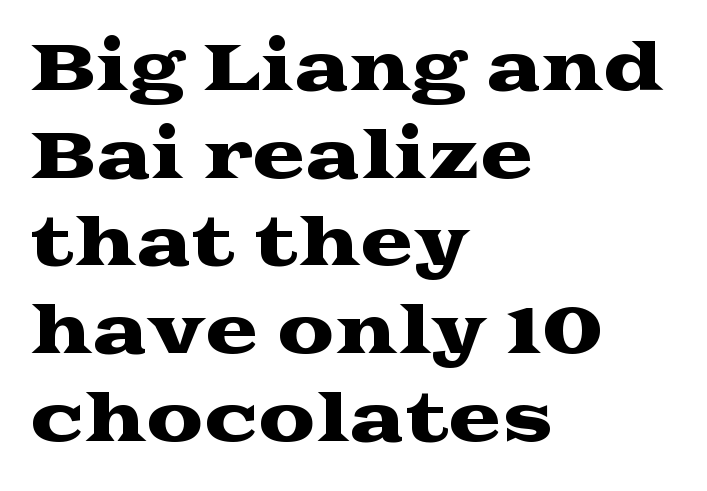
Q: Is the text italic (slanted)? A: No, it is upright.
Q: Is the typeface a serif or a sans-serif typeface? A: Serif.
Q: Is the text underlined? A: No.
Q: How is the paragraph aligned? A: Left-aligned.
Q: Is the spacing between letters normal or unusually wide? A: Normal.
Q: Is the spacing between lines tight, normal or loose? A: Normal.
Q: Width (condensed, normal, or wide)? A: Wide.
Q: Stroke contrast? A: Medium.
Q: x-height? A: Medium.
Q: Monospaced? A: No.
